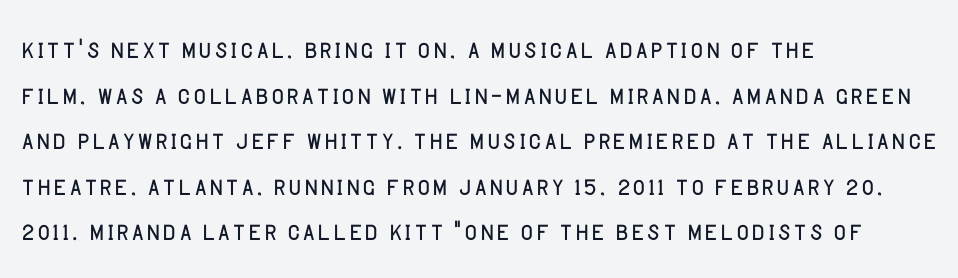
Q: Is the text bold? A: No.
Q: Is the text italic (slanted)? A: No, it is upright.
Q: Is the typeface a serif or a sans-serif typeface? A: Sans-serif.
Q: Is the text underlined? A: No.
Q: How is the paragraph aligned? A: Left-aligned.
Q: Is the spacing between letters normal or unusually wide? A: Normal.
Q: Is the spacing between lines tight, normal or loose? A: Normal.
Q: Width (condensed, normal, or wide)? A: Normal.
Q: Stroke contrast? A: Low.
Q: x-height? A: Large.
Q: Monospaced? A: No.
